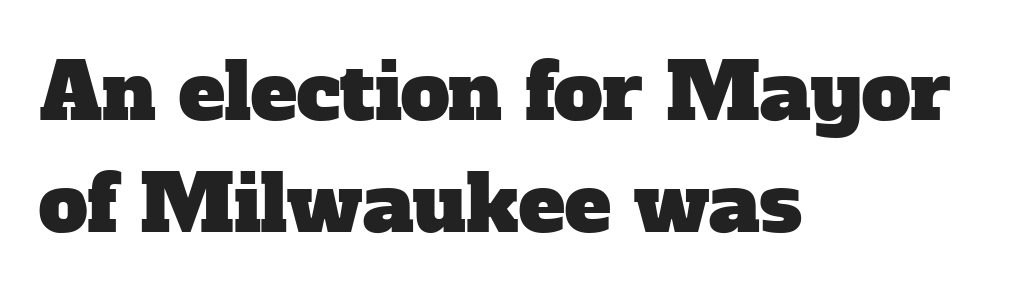
Q: Is the typeface a serif or a sans-serif typeface? A: Serif.
Q: Is the text underlined? A: No.
Q: How is the paragraph aligned? A: Left-aligned.
Q: Is the spacing between letters normal or unusually wide? A: Normal.
Q: Is the spacing between lines tight, normal or loose? A: Normal.
Q: Width (condensed, normal, or wide)? A: Normal.
Q: Stroke contrast? A: Low.
Q: x-height? A: Medium.
Q: Monospaced? A: No.
